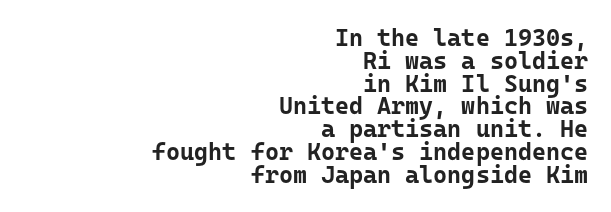
How heavy is the stroke? Heavy — this is a bold. Vertically, the passage feels compressed, each row crowding the next. Descender tails drop into unmarked territory. Designer's note — italics off, roman on. Reading down the block, your eye finds every line finishing at a fixed right position.
